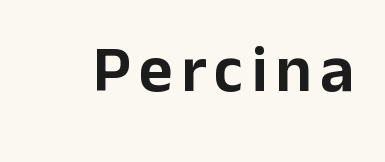
Q: Is the text italic (slanted)? A: No, it is upright.
Q: Is the typeface a serif or a sans-serif typeface? A: Sans-serif.
Q: Is the text underlined? A: No.
Q: Width (condensed, normal, or wide)? A: Normal.
Q: Stroke contrast? A: Low.
Q: x-height? A: Medium.
Q: Monospaced? A: No.
